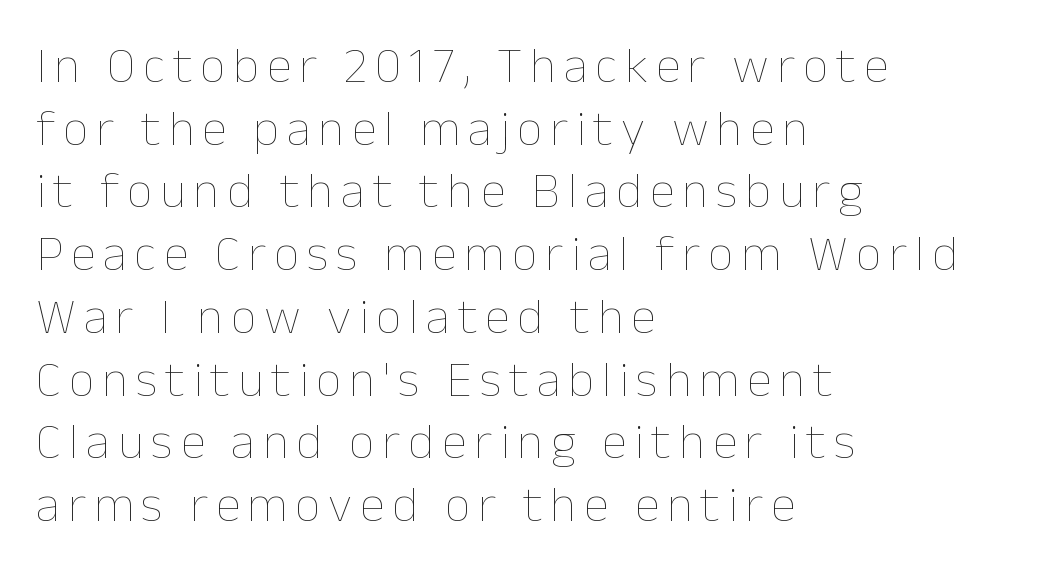
{"italic": "no", "bold": "no", "weight": "thin", "width": "normal", "stroke_contrast": "low", "x_height": "medium", "monospaced": "no", "underline": "no", "align": "left", "line_spacing_ratio": 1.23, "glyph_px": 51}
